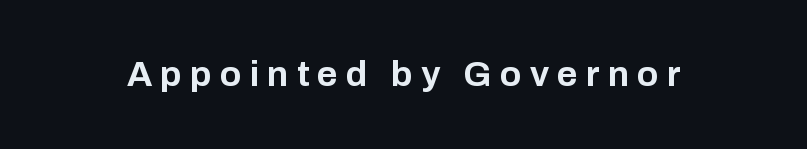
{"serif": "no", "italic": "no", "bold": "yes", "weight": "bold", "width": "normal", "stroke_contrast": "low", "x_height": "medium", "monospaced": "no", "underline": "no", "letter_spacing": "wide", "letter_spacing_em": 0.24, "glyph_px": 35}
